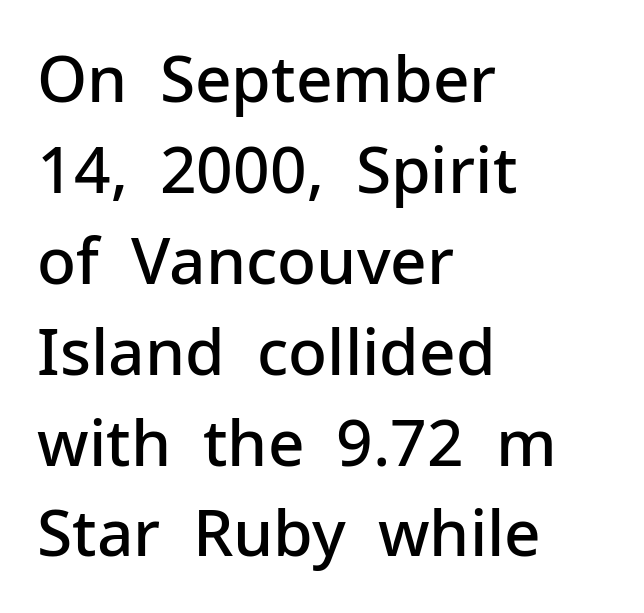
Q: Is the text bold? A: Semi-bold.
Q: Is the text italic (slanted)? A: No, it is upright.
Q: Is the typeface a serif or a sans-serif typeface? A: Sans-serif.
Q: Is the text underlined? A: No.
Q: How is the paragraph aligned? A: Left-aligned.
Q: Is the spacing between letters normal or unusually wide? A: Normal.
Q: Is the spacing between lines tight, normal or loose? A: Normal.
Q: Width (condensed, normal, or wide)? A: Normal.
Q: Stroke contrast? A: Low.
Q: x-height? A: Medium.
Q: Monospaced? A: No.
